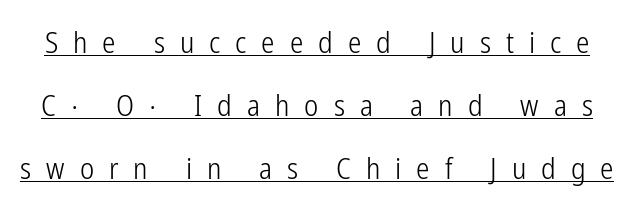
The image shows 30 px light, condensed sans-serif type, upright; set loose line spacing (2.1x), unusually wide letter spacing (+0.5 em), underlined; low stroke contrast and a medium x-height.
